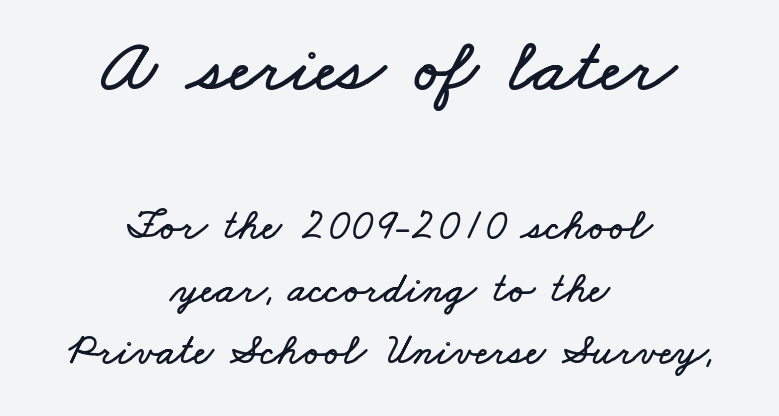
The image shows 76 px wide type; set centered, normal line spacing (1.46x), normal letter spacing, not underlined; the first (top) block is 1.77x larger; low stroke contrast and a small x-height.
